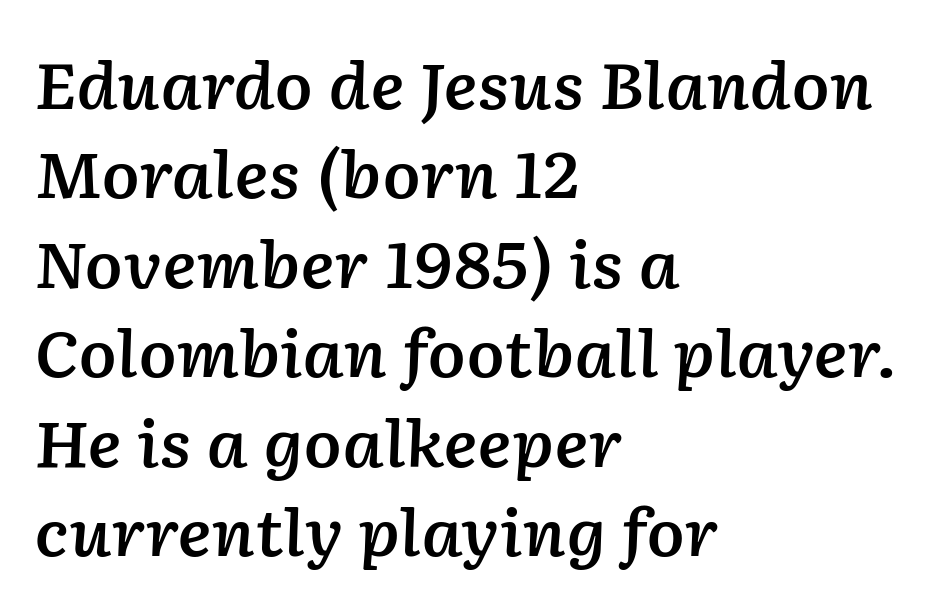
{"italic": "yes", "lean": "right", "slant_degrees": 2, "bold": "semi", "weight": "semibold", "width": "normal", "stroke_contrast": "low", "x_height": "medium", "monospaced": "no", "underline": "no", "align": "left", "line_spacing": "normal", "line_spacing_ratio": 1.42, "letter_spacing": "normal", "letter_spacing_em": 0.0, "glyph_px": 63}
